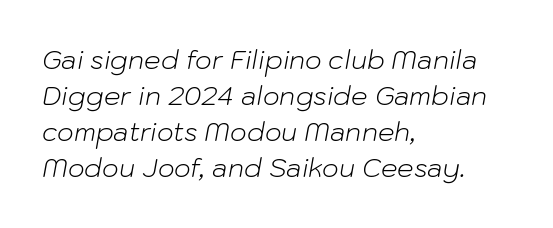
Q: Is the text bold? A: No.
Q: Is the text italic (slanted)? A: Yes, it leans right by about 10 degrees.
Q: Is the text underlined? A: No.
Q: How is the paragraph aligned? A: Left-aligned.
Q: Is the spacing between letters normal or unusually wide? A: Normal.
Q: Is the spacing between lines tight, normal or loose? A: Normal.
